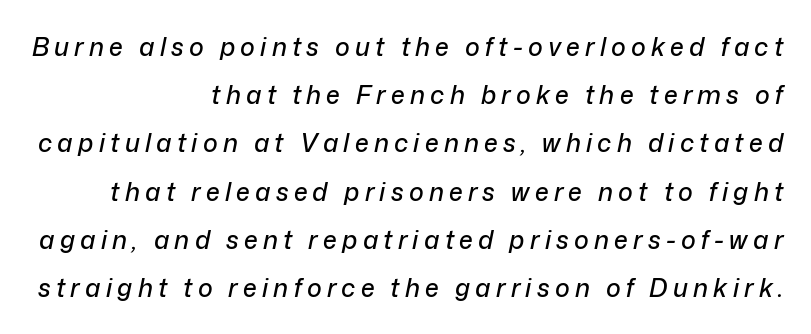
The image shows 25 px text type, italic (leaning right); set right-aligned, loose line spacing (1.93x), unusually wide letter spacing (+0.21 em), not underlined.
